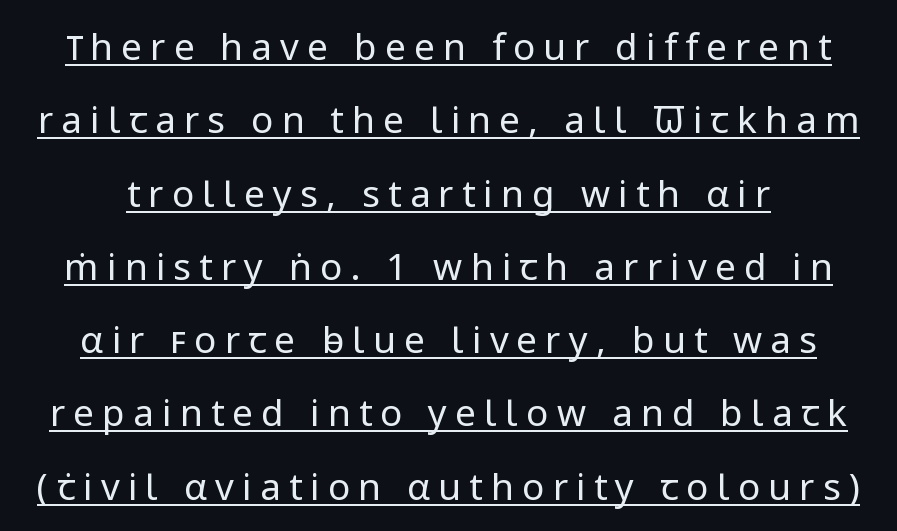
The axis of the letterforms is exactly vertical. Type style note: lacks serifs. Observe the wide spacing: letters keep a clear distance from each other. On a weight scale, this lands at 450 or below. You can see a thin bar hugging the bottom of the glyphs.
